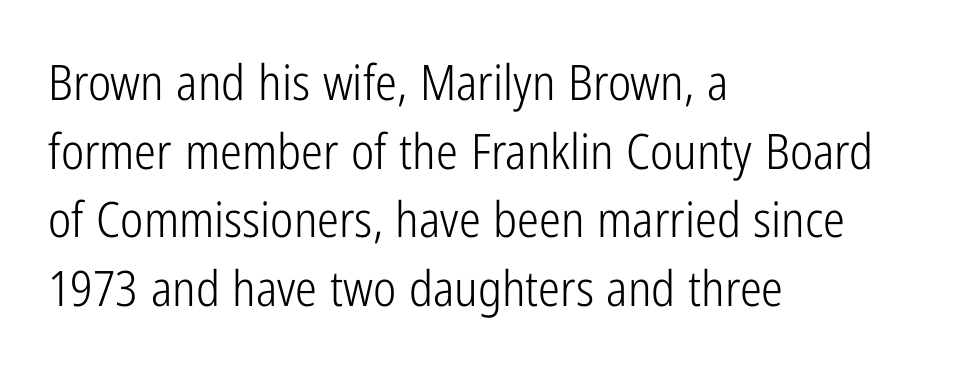
Q: Is the text bold? A: No.
Q: Is the text italic (slanted)? A: No, it is upright.
Q: Is the typeface a serif or a sans-serif typeface? A: Sans-serif.
Q: Is the text underlined? A: No.
Q: How is the paragraph aligned? A: Left-aligned.
Q: Is the spacing between letters normal or unusually wide? A: Normal.
Q: Is the spacing between lines tight, normal or loose? A: Normal.
Q: Width (condensed, normal, or wide)? A: Condensed.
Q: Stroke contrast? A: Low.
Q: x-height? A: Medium.
Q: Monospaced? A: No.
